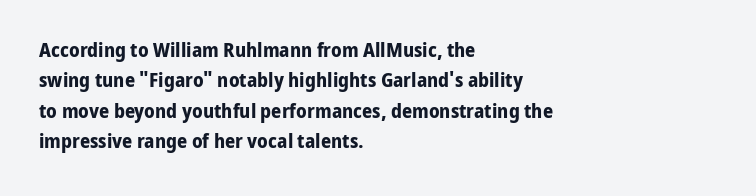
Heavy, bold letterforms. The rendering anchors every line to the left-hand side. The line-height multiplier appears to be the usual default. Style check: upright. There is no visible air inserted between adjacent glyphs. Descenders hang freely into open space.
